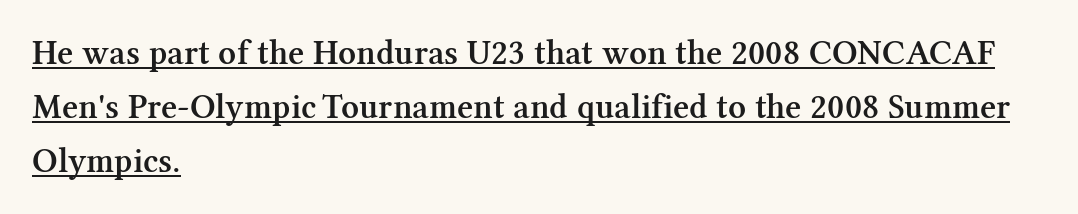
If you drew a line through each stem, it would be perfectly vertical. Teacher's note: observe the even left margin — that is flush-left alignment. Look at the stroke-to-counter ratio: somewhat heavy, a semibold. Whoever set this chose a conventional vertical rhythm. Characters follow at the spacing the type designer built in.
